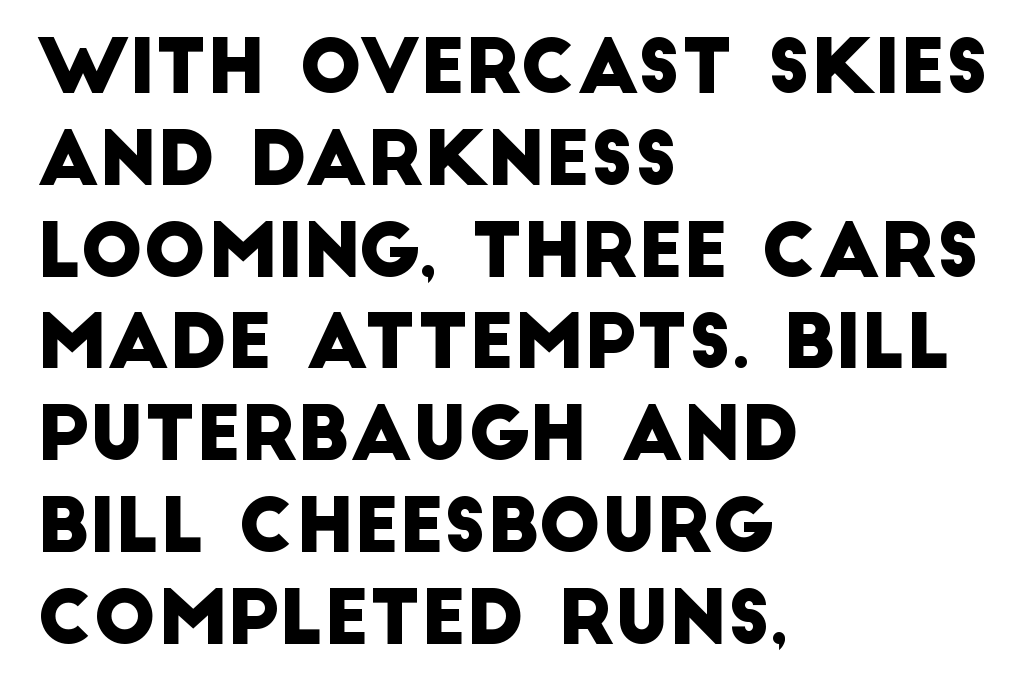
Does the copy run flush right? No — it runs flush left. Tracking value appears to be zero — textbook default spacing. A clean baseline with only descenders dipping below it. This sample has the flowing, uneven cadence of proportional lettering.
